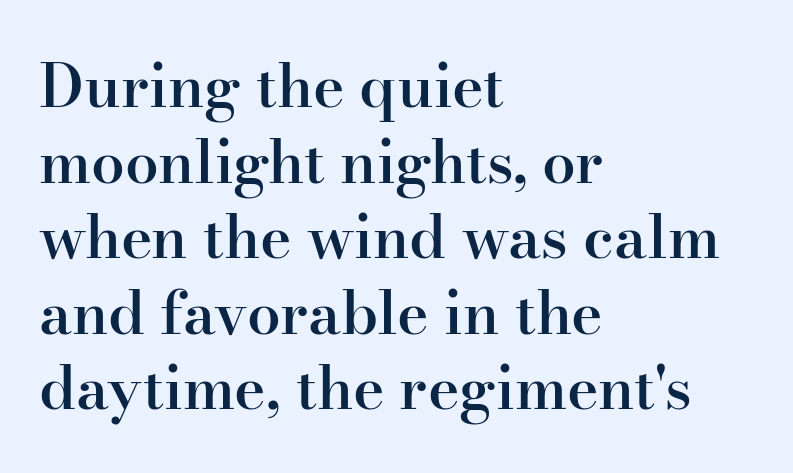
Q: Is the text bold? A: Semi-bold.
Q: Is the text italic (slanted)? A: No, it is upright.
Q: Is the typeface a serif or a sans-serif typeface? A: Serif.
Q: Is the text underlined? A: No.
Q: How is the paragraph aligned? A: Left-aligned.
Q: Is the spacing between letters normal or unusually wide? A: Normal.
Q: Is the spacing between lines tight, normal or loose? A: Normal.
Q: Width (condensed, normal, or wide)? A: Normal.
Q: Stroke contrast? A: High.
Q: x-height? A: Small.
Q: Monospaced? A: No.
